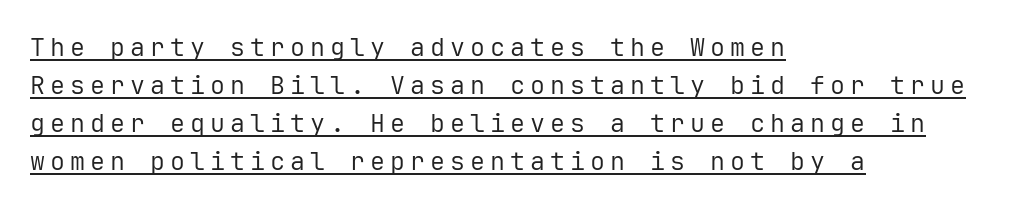
In terms of letterspacing, this is a distinctly airy, spread setting. The cut favours lightness, reaching ordinary text weight at its darkest. The lettering stays uniformly vertical, giving the passage a roman look. The block of text has a typical density, with ordinary space between rows.
